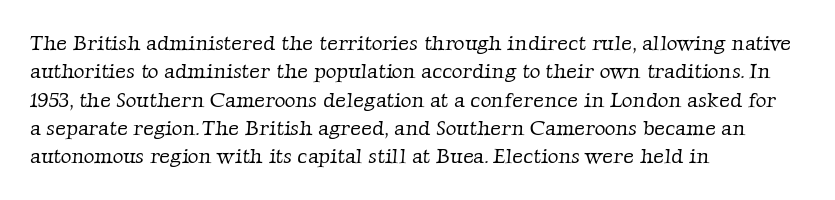
{"bold": "no", "underline": "no", "align": "left", "line_spacing": "normal", "line_spacing_ratio": 1.35, "letter_spacing": "normal", "letter_spacing_em": 0.0, "glyph_px": 21}
